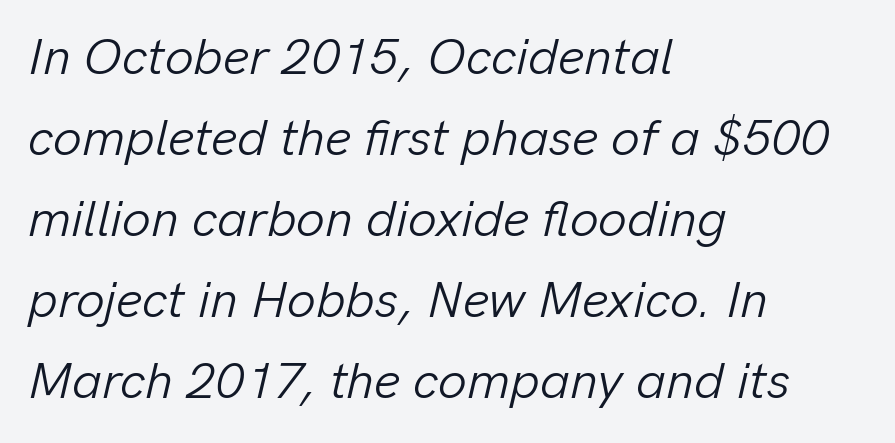
The image shows 51 px light type, italic (leaning right); set left-aligned, normal line spacing (1.59x), normal letter spacing, not underlined; low stroke contrast and a medium x-height.
